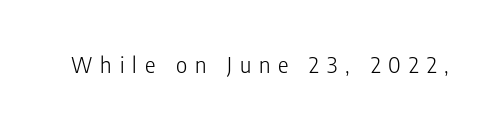
The image shows 22 px text type, upright; set unusually wide letter spacing (+0.36 em), not underlined.
